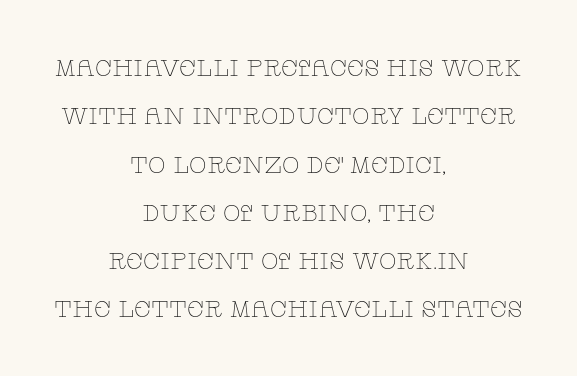
Q: Is the text bold? A: No.
Q: Is the text italic (slanted)? A: No, it is upright.
Q: Is the text underlined? A: No.
Q: How is the paragraph aligned? A: Centered.
Q: Is the spacing between letters normal or unusually wide? A: Normal.
Q: Is the spacing between lines tight, normal or loose? A: Loose.
